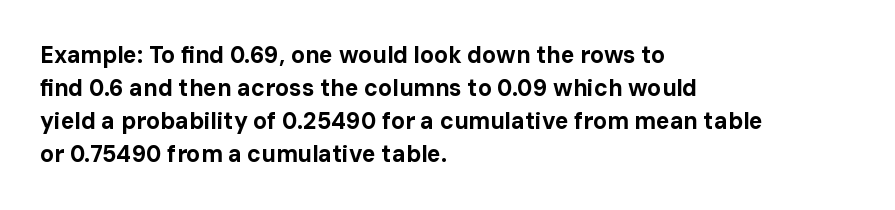
Q: Is the text bold? A: Yes.
Q: Is the text italic (slanted)? A: No, it is upright.
Q: Is the text underlined? A: No.
Q: How is the paragraph aligned? A: Left-aligned.
Q: Is the spacing between letters normal or unusually wide? A: Normal.
Q: Is the spacing between lines tight, normal or loose? A: Normal.
